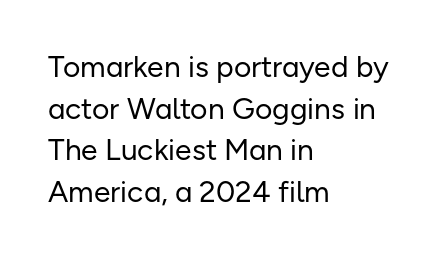
The image shows 30 px regular-weight sans-serif type, upright; set left-aligned, normal line spacing (1.39x), normal letter spacing, not underlined; low stroke contrast and a medium x-height.
